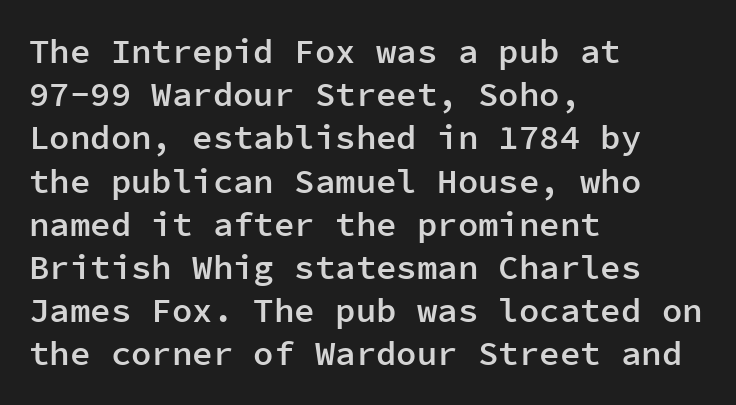
{"serif": "no", "italic": "no", "bold": "semi", "weight": "semibold", "width": "normal", "stroke_contrast": "low", "x_height": "medium", "monospaced": "yes", "underline": "no", "align": "left", "line_spacing": "normal", "line_spacing_ratio": 1.27, "letter_spacing": "normal", "letter_spacing_em": 0.0, "glyph_px": 34}
